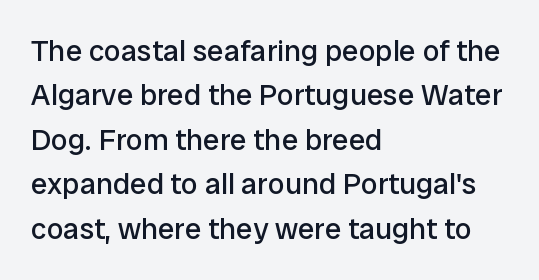
All the whitespace from short lines collects on the right. Check under the words: just untouched page. The horizontal fit of the characters is conventional and even. Grotesque or geometric, the face here clearly has no serifs.
